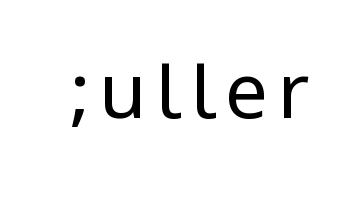
The image shows 77 px regular-weight, condensed sans-serif type, upright; set not underlined; low stroke contrast.
